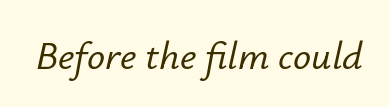
The image shows 40 px text type, italic (leaning right); set normal letter spacing, not underlined; low stroke contrast and a small x-height.
